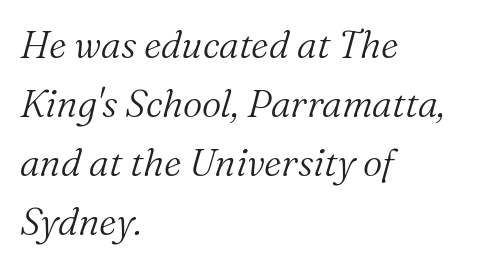
The image shows 38 px light serif type, italic (leaning right); set left-aligned, normal line spacing (1.55x), normal letter spacing, not underlined; medium stroke contrast and a medium x-height.
